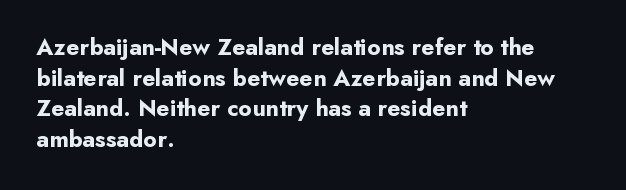
The image shows 24 px bold type, upright; set left-aligned, normal line spacing (1.28x), normal letter spacing, not underlined.
